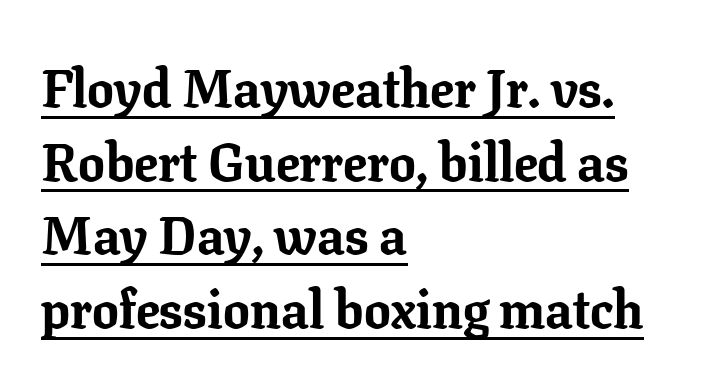
The image shows 53 px bold serif type, upright; set left-aligned, normal line spacing (1.39x), normal letter spacing, underlined; low stroke contrast and a medium x-height.
